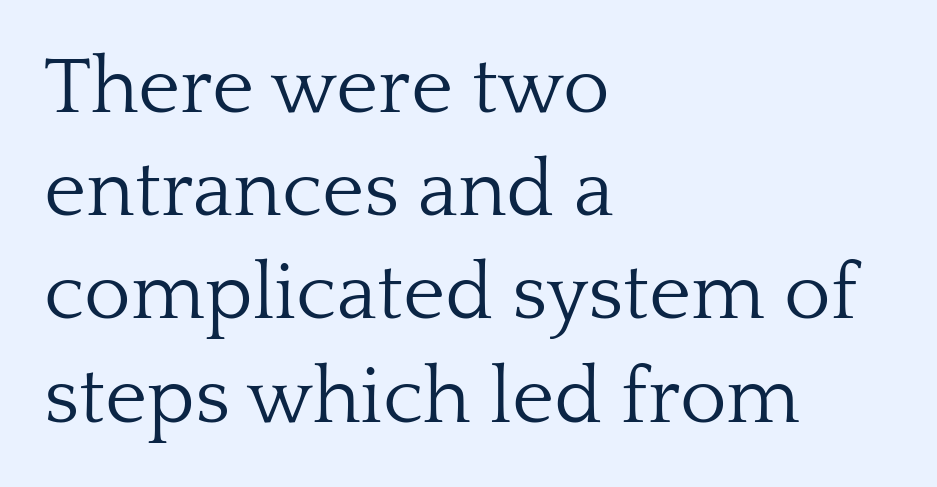
Q: Is the text bold? A: No.
Q: Is the text italic (slanted)? A: No, it is upright.
Q: Is the typeface a serif or a sans-serif typeface? A: Serif.
Q: Is the text underlined? A: No.
Q: How is the paragraph aligned? A: Left-aligned.
Q: Is the spacing between letters normal or unusually wide? A: Normal.
Q: Is the spacing between lines tight, normal or loose? A: Normal.
Q: Width (condensed, normal, or wide)? A: Normal.
Q: Stroke contrast? A: Low.
Q: x-height? A: Medium.
Q: Monospaced? A: No.
